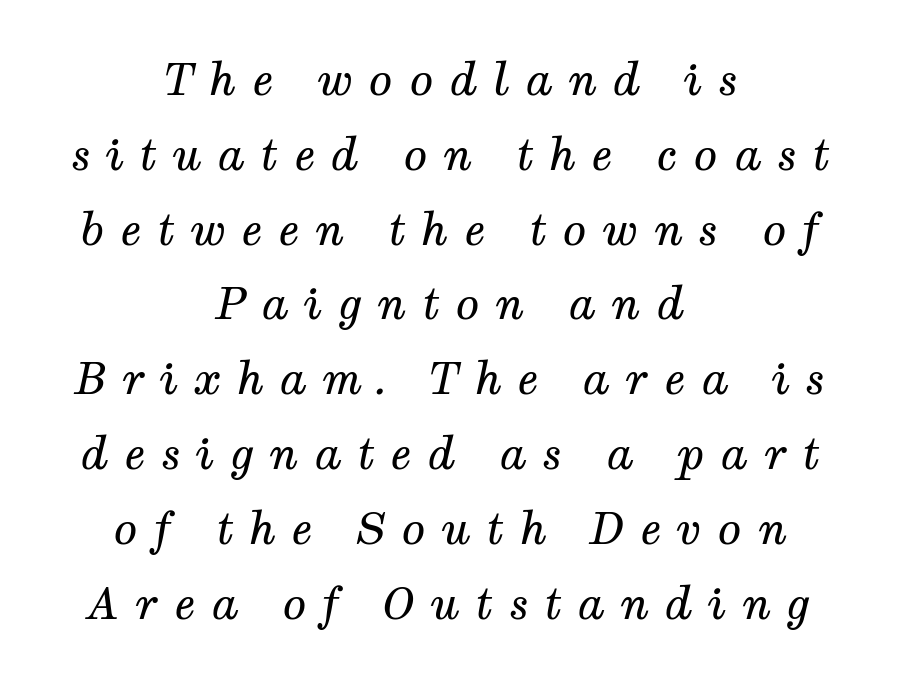
Q: Is the text bold? A: No.
Q: Is the text italic (slanted)? A: Yes, it leans right by about 12 degrees.
Q: Is the typeface a serif or a sans-serif typeface? A: Serif.
Q: Is the text underlined? A: No.
Q: How is the paragraph aligned? A: Centered.
Q: Is the spacing between letters normal or unusually wide? A: Unusually wide.
Q: Is the spacing between lines tight, normal or loose? A: Normal.
Q: Width (condensed, normal, or wide)? A: Normal.
Q: Stroke contrast? A: Medium.
Q: x-height? A: Medium.
Q: Monospaced? A: No.
